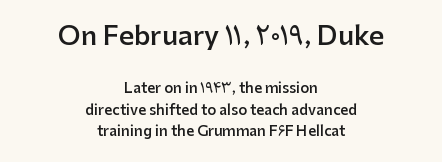
{"italic": "no", "bold": "semi", "underline": "no", "align": "center", "line_spacing": "normal", "line_spacing_ratio": 1.55, "letter_spacing": "normal", "letter_spacing_em": 0.0, "larger_block": "first", "size_ratio": 1.86, "glyph_px": 26}
